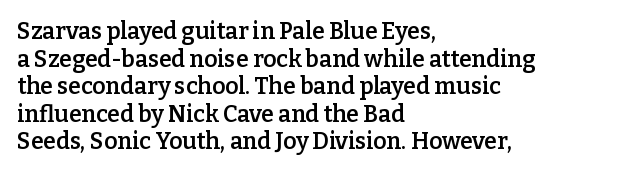
The image shows 23 px text type, upright; set left-aligned, line spacing 1.2x, normal letter spacing, not underlined.
